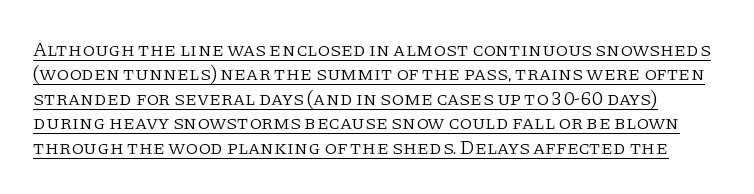
{"italic": "no", "bold": "no", "underline": "yes", "line_spacing_ratio": 1.22, "letter_spacing": "normal", "letter_spacing_em": 0.0, "glyph_px": 20}
